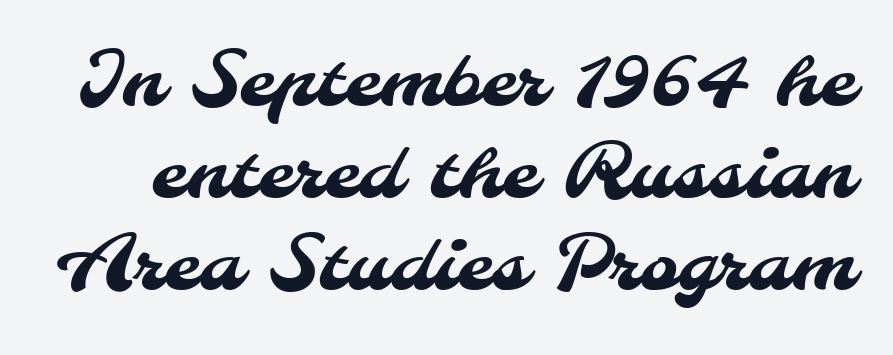
The image shows 74 px sans-serif type; set line spacing 1.24x, normal letter spacing, not underlined; medium stroke contrast and a small x-height.
